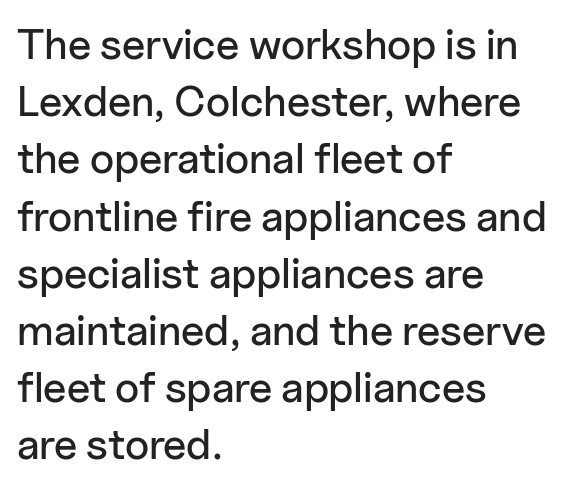
The image shows 43 px sans-serif type, upright; set left-aligned, normal line spacing (1.33x), normal letter spacing, not underlined; low stroke contrast and a medium x-height.
